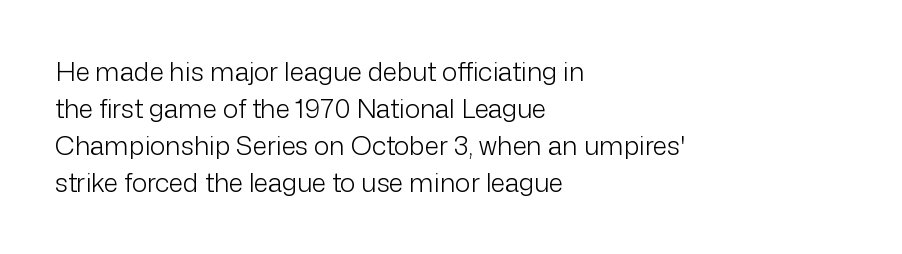
Q: Is the text bold? A: No.
Q: Is the text italic (slanted)? A: No, it is upright.
Q: Is the text underlined? A: No.
Q: How is the paragraph aligned? A: Left-aligned.
Q: Is the spacing between letters normal or unusually wide? A: Normal.
Q: Is the spacing between lines tight, normal or loose? A: Normal.
